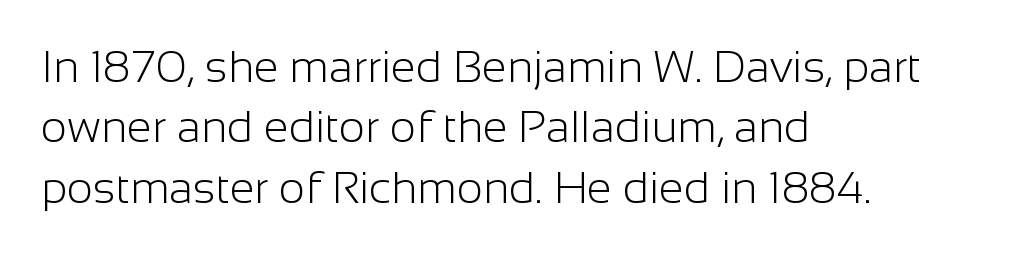
Note: no serifs on the glyphs. This sample has the flowing, uneven cadence of proportional lettering. A typesetter would call this zero additional tracking. Just letters on the line, the space beneath them empty. Summary of weight: not heavy and not bold.
